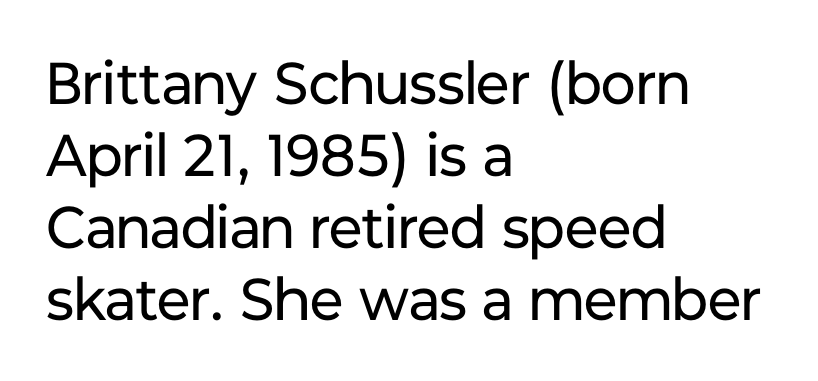
{"serif": "no", "italic": "no", "bold": "no", "weight": "regular", "width": "normal", "stroke_contrast": "low", "x_height": "medium", "monospaced": "no", "underline": "no", "align": "left", "line_spacing_ratio": 1.22, "letter_spacing": "normal", "letter_spacing_em": 0.0, "glyph_px": 59}
